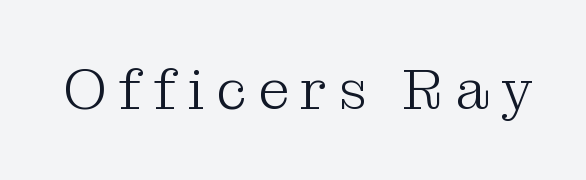
The image shows 56 px light serif type, upright; set unusually wide letter spacing (+0.21 em), not underlined; medium stroke contrast and a medium x-height.
